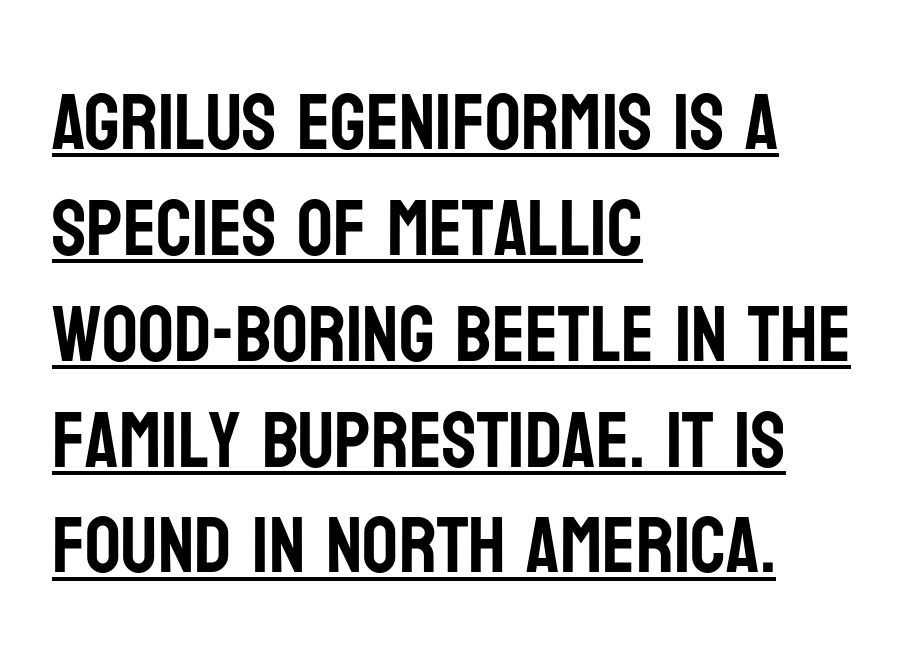
{"serif": "no", "italic": "no", "width": "condensed", "stroke_contrast": "low", "x_height": "large", "monospaced": "no", "underline": "yes", "align": "left", "line_spacing": "normal", "line_spacing_ratio": 1.34, "letter_spacing": "normal", "letter_spacing_em": 0.0, "glyph_px": 79}
